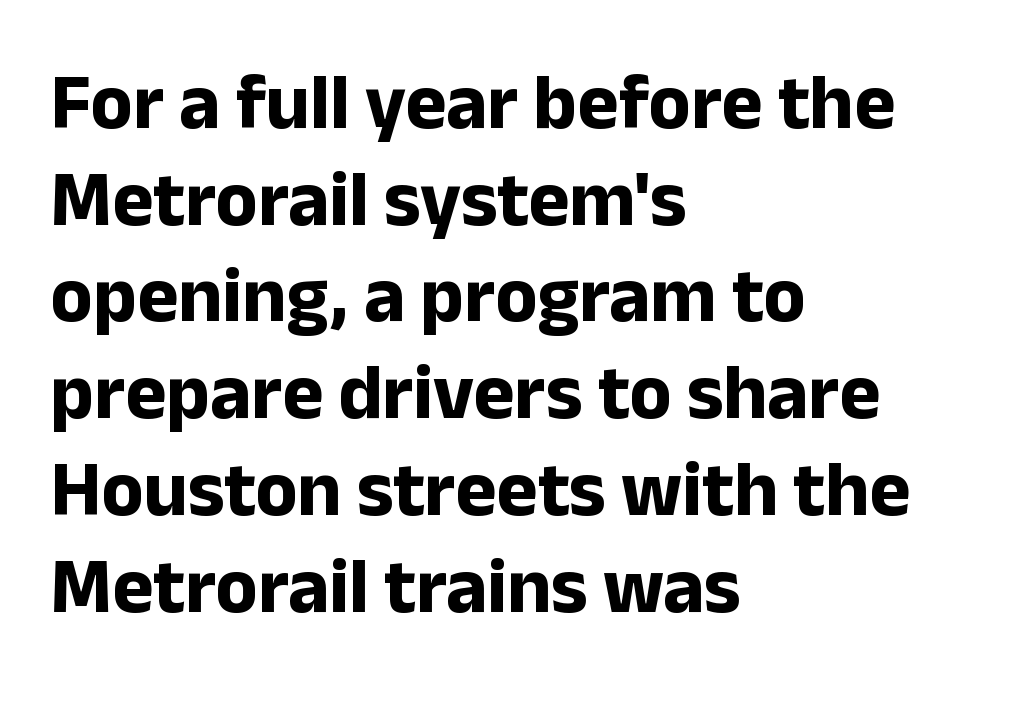
Observe the ordinary spacing: letters are neighbours, not strangers. The lettering holds an erect, upright posture throughout. Character widths vary here, with narrow letters taking less room than wide ones. Lines of text with bare space underneath. Strong, thick strokes mark this as bold type.
